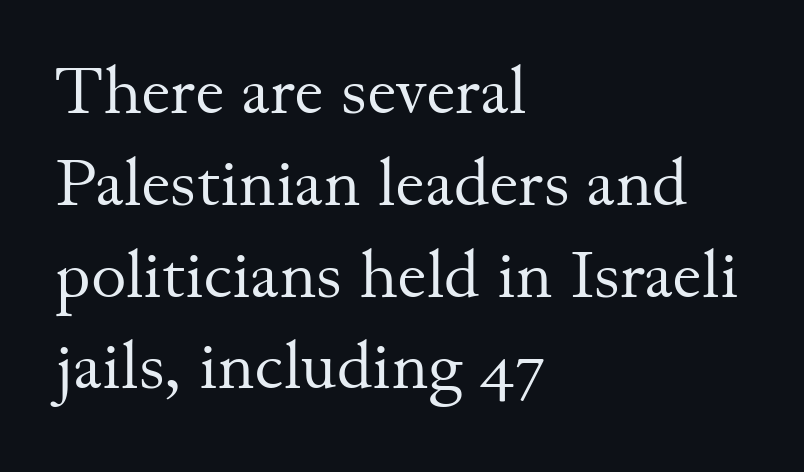
The image shows 67 px regular-weight serif type, upright; set left-aligned, normal line spacing (1.37x), normal letter spacing, not underlined; medium stroke contrast and a small x-height.
